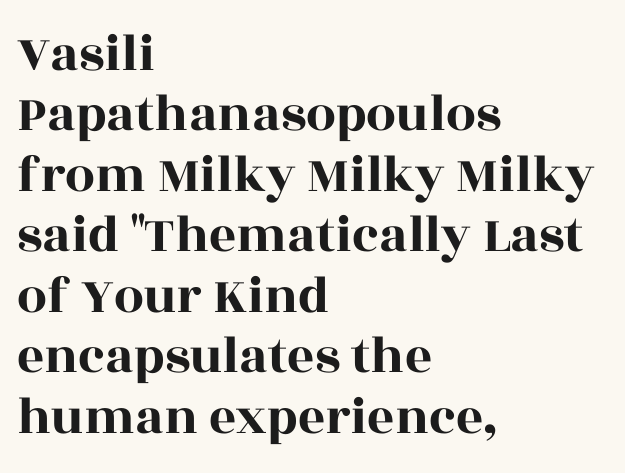
Short and long lines alike share a common starting point at left. Leading is clearly below the norm, producing a dense column. Default kerning and tracking; the words read as compact shapes. Is this a fixed-width face? No — the glyphs have proportional, varying widths. A typesetter would label this face a serif. The specimen reads as upright at a glance.
